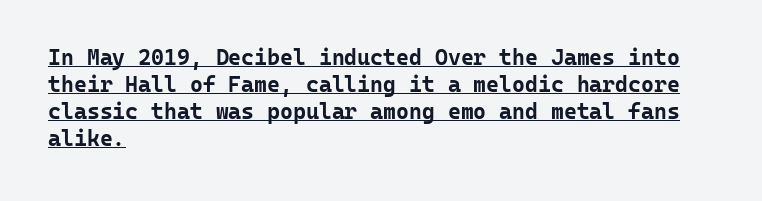
Weight: bold. This is underlined copy, the kind a proofreader might mark for attention. Short note: letters normally spaced. The paragraph shown leans on its left margin.
